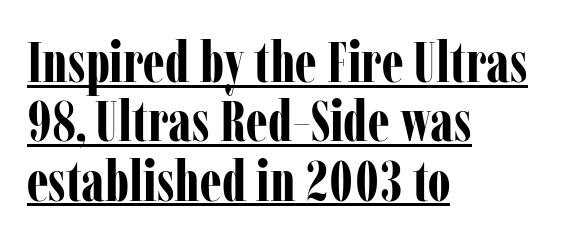
The face used here is proportionally spaced, like ordinary book or web type. Check where the strokes stop: tiny serifs finish them off. Casual observation: everything's shoved over to the left. A dark, heavy texture on the line: the type is bold.
